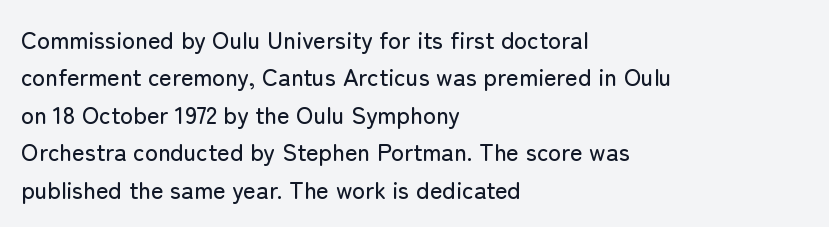
Quick note: interline space is typical. Ordinary non-slanted type is in use. The glyphs are unaccompanied by any horizontal stroke below them. The setting favours the left margin, as ordinary paragraphs usually do.
